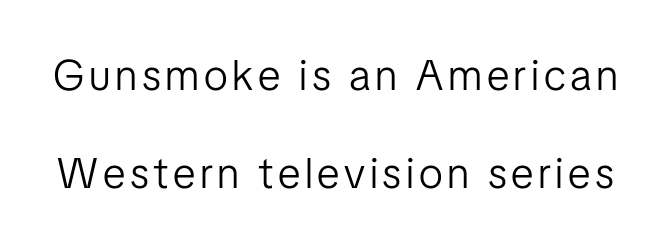
{"serif": "no", "italic": "no", "bold": "no", "weight": "light", "width": "condensed", "stroke_contrast": "low", "x_height": "medium", "monospaced": "no", "underline": "no", "line_spacing": "loose", "line_spacing_ratio": 2.28, "glyph_px": 43}
